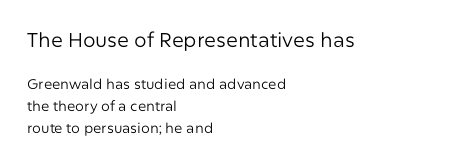
The image shows 20 px text type, upright; set left-aligned, normal line spacing (1.59x), normal letter spacing, not underlined; the first (top) block is 1.43x larger.
